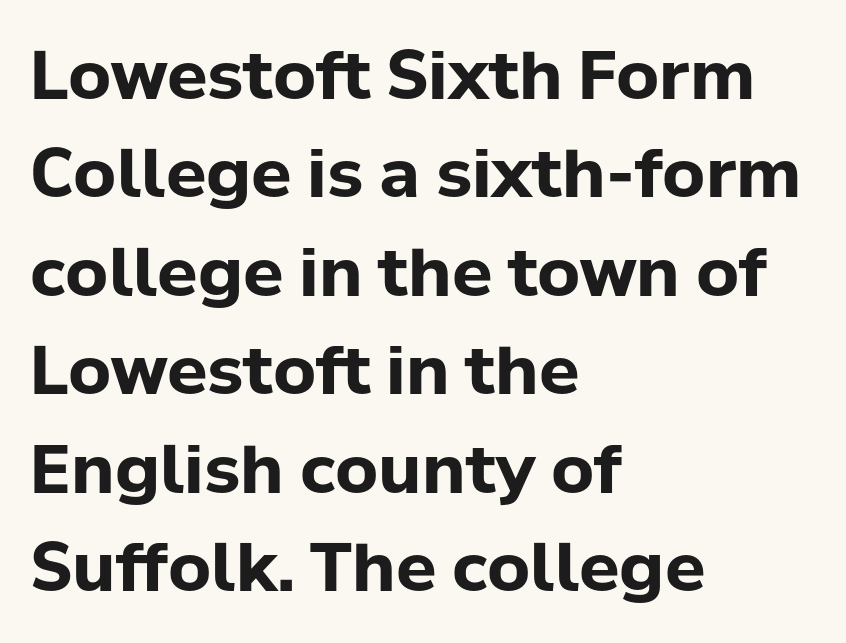
{"serif": "no", "italic": "no", "bold": "yes", "weight": "bold", "width": "normal", "stroke_contrast": "low", "x_height": "medium", "monospaced": "no", "underline": "no", "align": "left", "line_spacing": "normal", "line_spacing_ratio": 1.47, "letter_spacing": "normal", "letter_spacing_em": 0.0, "glyph_px": 67}
